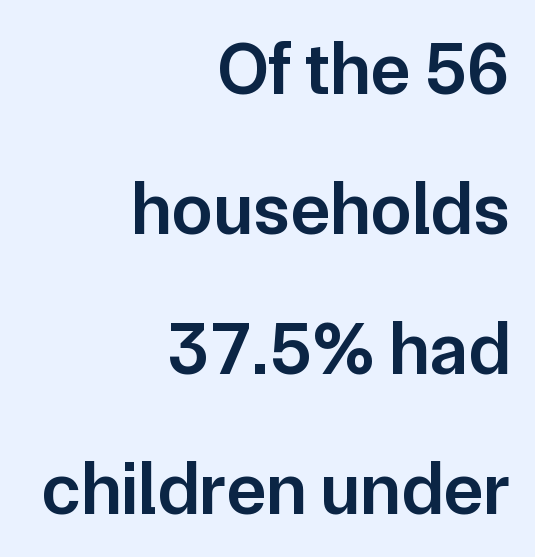
The image shows 74 px semibold sans-serif type, upright; set right-aligned, line spacing 1.89x, normal letter spacing, not underlined; low stroke contrast and a medium x-height.
